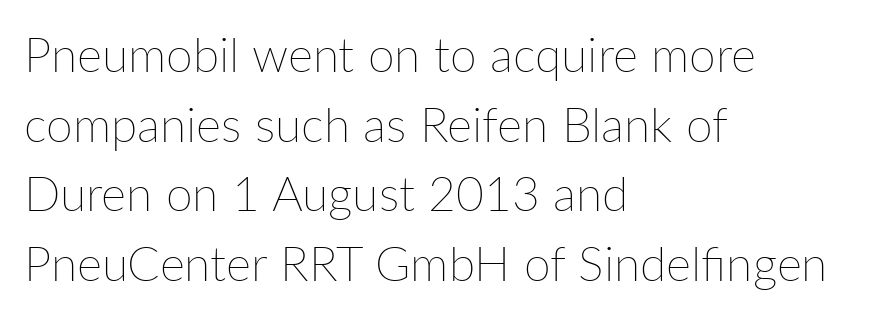
Q: Is the text bold? A: No.
Q: Is the text italic (slanted)? A: No, it is upright.
Q: Is the text underlined? A: No.
Q: How is the paragraph aligned? A: Left-aligned.
Q: Is the spacing between letters normal or unusually wide? A: Normal.
Q: Is the spacing between lines tight, normal or loose? A: Normal.
Q: Width (condensed, normal, or wide)? A: Normal.
Q: Stroke contrast? A: Low.
Q: x-height? A: Medium.
Q: Monospaced? A: No.
